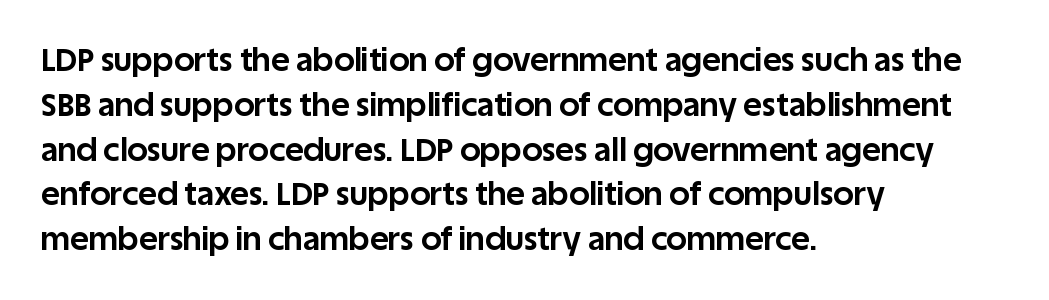
{"serif": "no", "italic": "no", "bold": "yes", "weight": "bold", "width": "normal", "stroke_contrast": "low", "x_height": "large", "monospaced": "no", "underline": "no", "align": "left", "line_spacing": "normal", "line_spacing_ratio": 1.4, "letter_spacing": "normal", "letter_spacing_em": 0.0, "glyph_px": 32}
